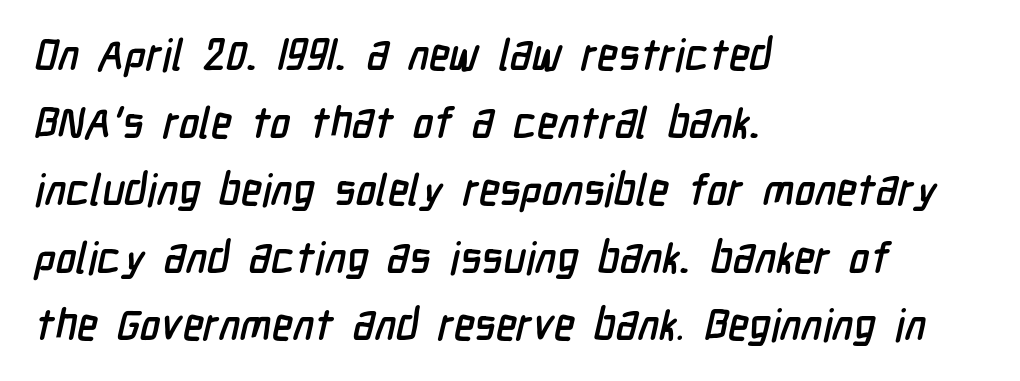
Q: Is the typeface a serif or a sans-serif typeface? A: Sans-serif.
Q: Is the text underlined? A: No.
Q: How is the paragraph aligned? A: Left-aligned.
Q: Is the spacing between letters normal or unusually wide? A: Normal.
Q: Is the spacing between lines tight, normal or loose? A: Normal.
Q: Width (condensed, normal, or wide)? A: Condensed.
Q: Stroke contrast? A: Low.
Q: x-height? A: Medium.
Q: Monospaced? A: No.
